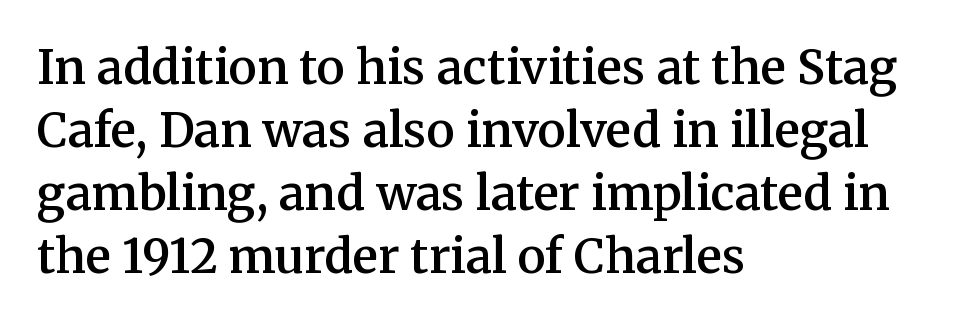
{"serif": "yes", "italic": "no", "bold": "semi", "weight": "semibold", "width": "normal", "stroke_contrast": "medium", "x_height": "medium", "monospaced": "no", "underline": "no", "align": "left", "line_spacing": "normal", "line_spacing_ratio": 1.34, "letter_spacing": "normal", "letter_spacing_em": 0.0, "glyph_px": 47}
